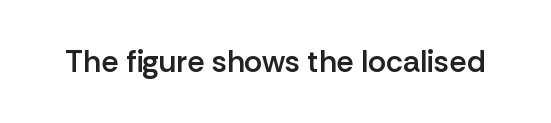
The image shows 31 px semibold sans-serif type, upright; set normal letter spacing, not underlined; low stroke contrast and a medium x-height.
